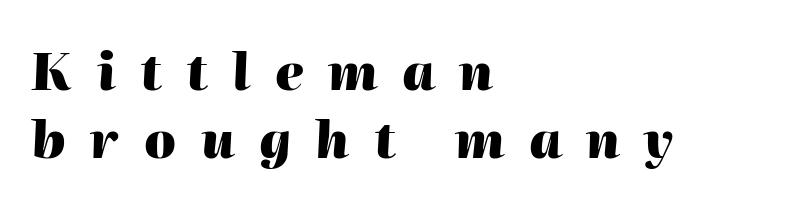
In terms of leading, this rendering sits right in the middle. The rendering anchors every line to the left-hand side. Is the letter spacing exaggerated? Yes — the characters are pushed far apart. The space beneath each line is pristine and unruled. In terms of weight, the rendering is a true, heavy bold.
